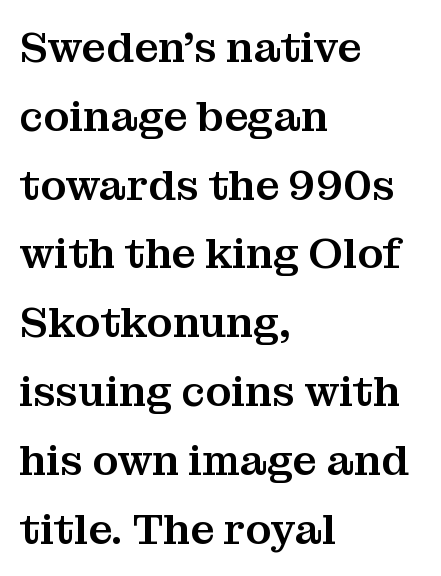
The image shows 43 px serif type, upright; set left-aligned, normal line spacing (1.6x), normal letter spacing, not underlined; medium stroke contrast and a medium x-height.
